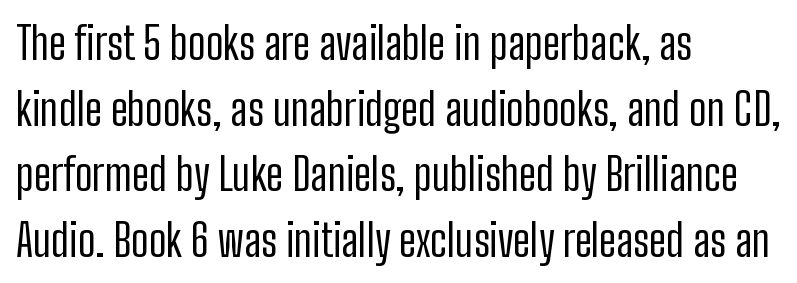
The gaps between neighbouring characters are ordinary and unremarkable. The rendering anchors every line to the left-hand side. Regarding serifs, this sample does without them. The passage shown is typed in a proportional face where columns would drift.
